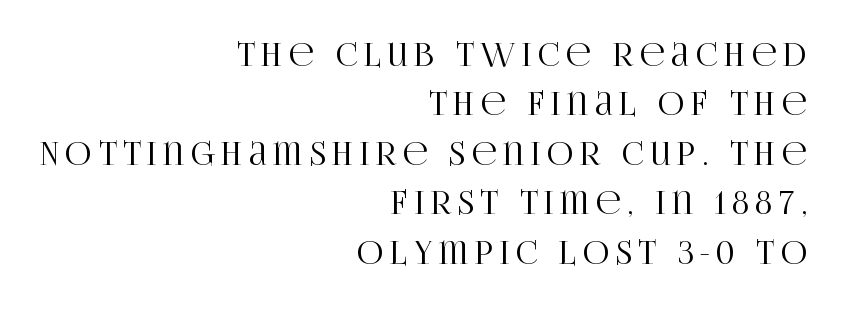
Successive baselines arrive at the customary interval. Every stem runs plumb, perpendicular to the baseline. Which margin do the lines hug? The right one — the left edge is uneven. This is serif lettering, the kind often seen in printed books. Does extra space separate the letters? Yes, quite a lot of it. Character widths vary here, with narrow letters taking less room than wide ones.
